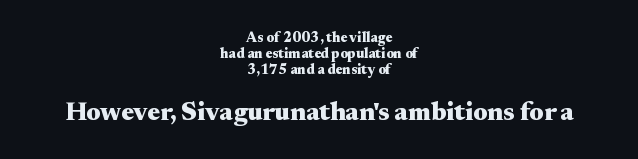
Lines of text with bare space underneath. The rendering enlarges the type as you move from the upper chunk to the lower. These words are printed bold, with thick strokes throughout. How are the letters spaced? Ordinarily, with no added tracking. Does the copy run flush right? No — it is centered line by line. Reading down the column, the eye jumps only a short way to each next line.
